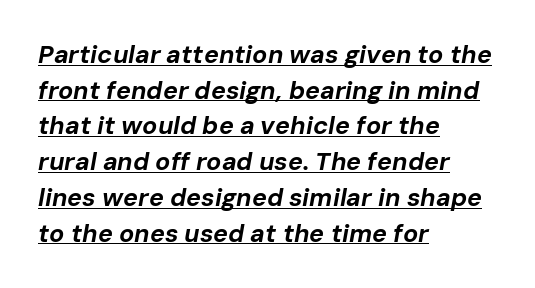
{"italic": "yes", "lean": "right", "slant_degrees": 10, "bold": "yes", "underline": "yes", "align": "left", "line_spacing": "normal", "line_spacing_ratio": 1.43, "letter_spacing": "normal", "letter_spacing_em": 0.0, "glyph_px": 25}
